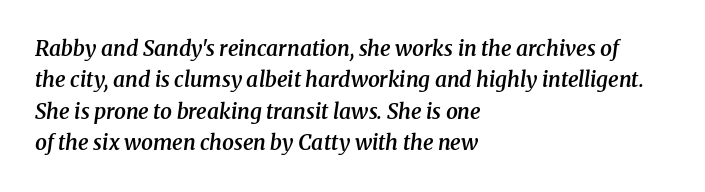
{"italic": "yes", "lean": "right", "slant_degrees": 8, "bold": "semi", "underline": "no", "align": "left", "line_spacing": "normal", "line_spacing_ratio": 1.5, "letter_spacing": "normal", "letter_spacing_em": 0.0, "glyph_px": 21}
